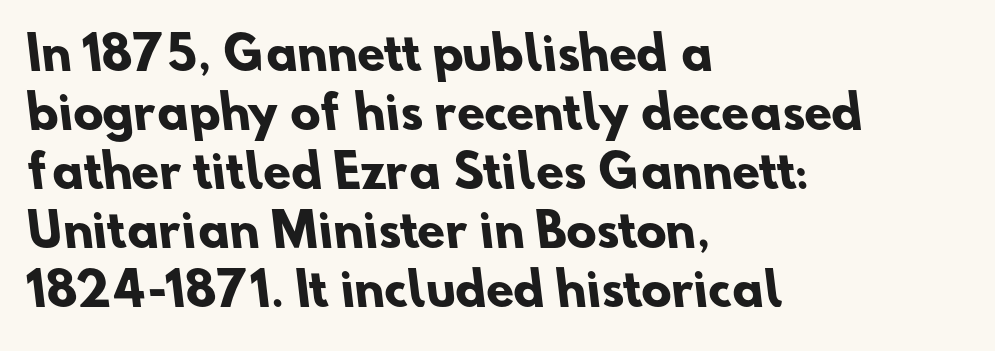
Q: Is the text bold? A: Yes.
Q: Is the typeface a serif or a sans-serif typeface? A: Sans-serif.
Q: Is the text underlined? A: No.
Q: How is the paragraph aligned? A: Left-aligned.
Q: Is the spacing between letters normal or unusually wide? A: Normal.
Q: Is the spacing between lines tight, normal or loose? A: Normal.
Q: Width (condensed, normal, or wide)? A: Normal.
Q: Stroke contrast? A: Low.
Q: x-height? A: Small.
Q: Monospaced? A: No.
